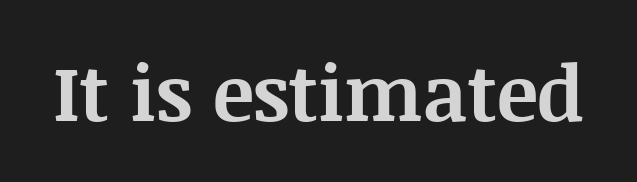
{"serif": "yes", "italic": "no", "bold": "yes", "weight": "bold", "width": "normal", "stroke_contrast": "medium", "x_height": "large", "monospaced": "no", "underline": "no", "letter_spacing": "normal", "letter_spacing_em": 0.0, "glyph_px": 77}
